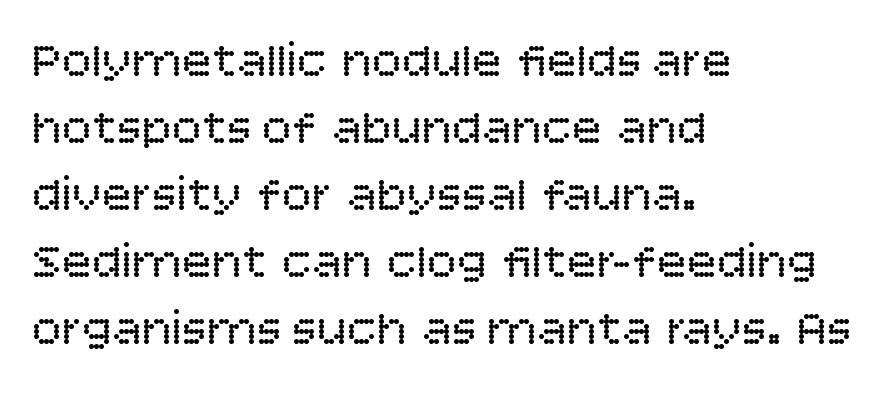
The image shows 50 px regular-weight sans-serif type, upright; set left-aligned, normal line spacing (1.34x), normal letter spacing, not underlined; low stroke contrast and a large x-height.
